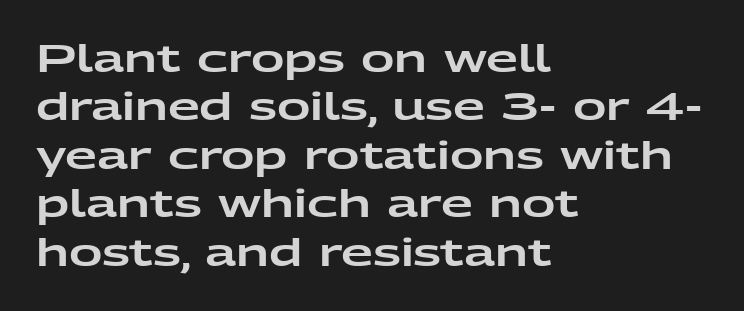
Q: Is the text italic (slanted)? A: No, it is upright.
Q: Is the typeface a serif or a sans-serif typeface? A: Sans-serif.
Q: Is the text underlined? A: No.
Q: How is the paragraph aligned? A: Left-aligned.
Q: Is the spacing between letters normal or unusually wide? A: Normal.
Q: Is the spacing between lines tight, normal or loose? A: Normal.
Q: Width (condensed, normal, or wide)? A: Wide.
Q: Stroke contrast? A: Low.
Q: x-height? A: Medium.
Q: Monospaced? A: No.
